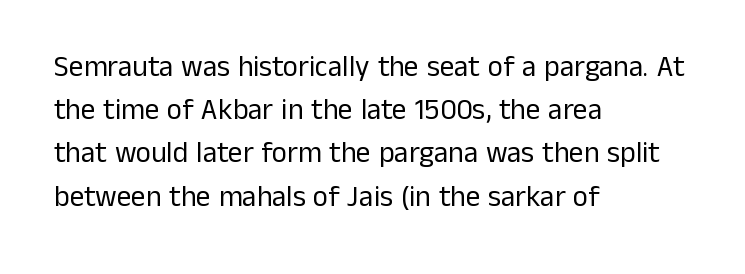
{"serif": "no", "italic": "no", "bold": "no", "weight": "regular", "width": "normal", "stroke_contrast": "low", "x_height": "medium", "monospaced": "no", "underline": "no", "align": "left", "line_spacing": "normal", "line_spacing_ratio": 1.49, "letter_spacing": "normal", "letter_spacing_em": 0.0, "glyph_px": 29}
